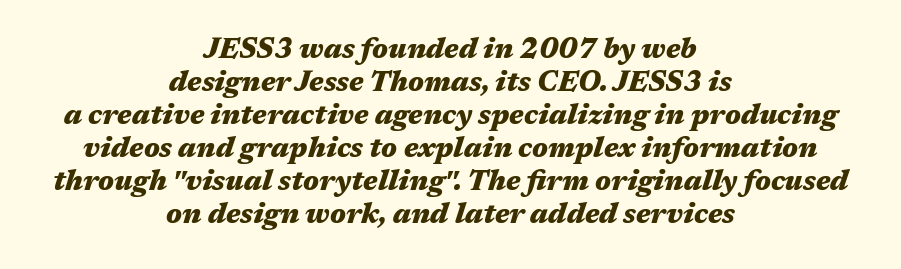
The image shows 28 px heavy, wide type, italic (leaning right); set centered, line spacing 1.18x, normal letter spacing, not underlined; medium stroke contrast and a medium x-height.
